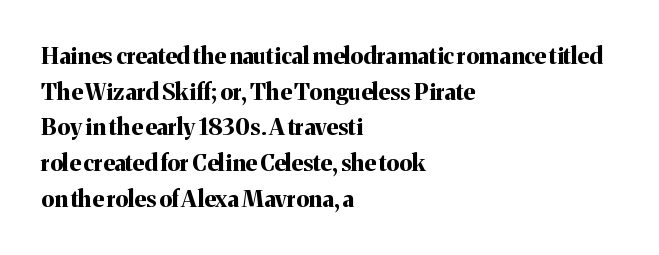
Q: Is the text bold? A: Yes.
Q: Is the text italic (slanted)? A: No, it is upright.
Q: Is the text underlined? A: No.
Q: How is the paragraph aligned? A: Left-aligned.
Q: Is the spacing between letters normal or unusually wide? A: Normal.
Q: Is the spacing between lines tight, normal or loose? A: Normal.
